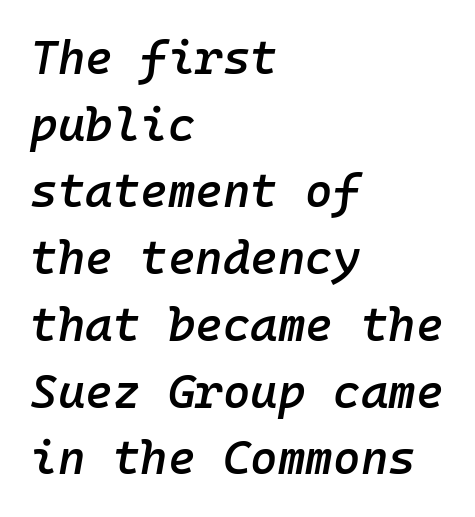
These lines carry some extra weight — a demibold, not a full bold. The passage shown is typed in a monospace face where columns stay perfectly aligned. These lines were composed using italics. Check the space under the baseline: it is left empty. Spacing between characters is what you'd get straight out of the box.
